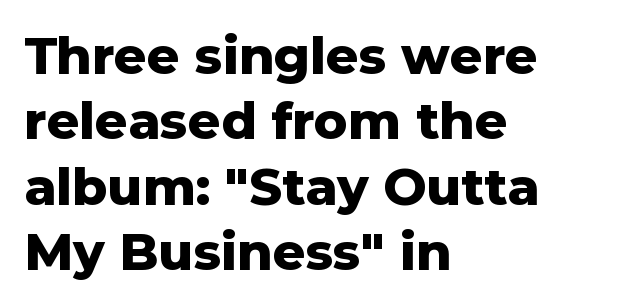
Q: Is the text bold? A: Yes.
Q: Is the text italic (slanted)? A: No, it is upright.
Q: Is the typeface a serif or a sans-serif typeface? A: Sans-serif.
Q: Is the text underlined? A: No.
Q: How is the paragraph aligned? A: Left-aligned.
Q: Is the spacing between letters normal or unusually wide? A: Normal.
Q: Is the spacing between lines tight, normal or loose? A: Normal.
Q: Width (condensed, normal, or wide)? A: Normal.
Q: Stroke contrast? A: Low.
Q: x-height? A: Medium.
Q: Monospaced? A: No.
